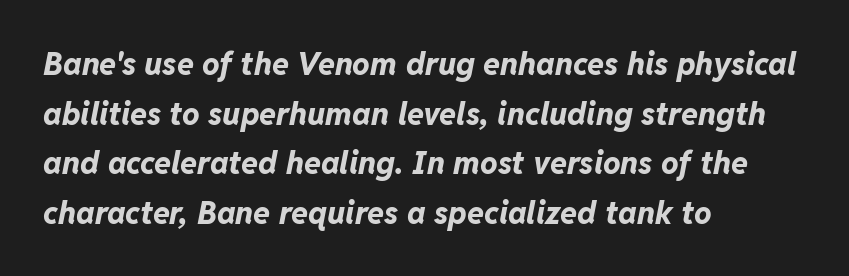
The image shows 31 px bold type, italic (leaning right); set left-aligned, normal line spacing (1.6x), normal letter spacing, not underlined; low stroke contrast and a medium x-height.
